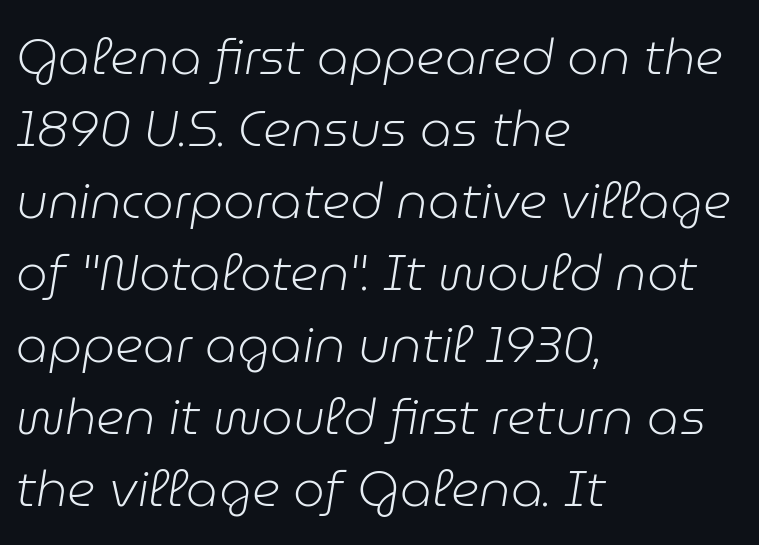
Q: Is the text bold? A: No.
Q: Is the text italic (slanted)? A: Yes, it leans right by about 9 degrees.
Q: Is the text underlined? A: No.
Q: How is the paragraph aligned? A: Left-aligned.
Q: Is the spacing between letters normal or unusually wide? A: Normal.
Q: Is the spacing between lines tight, normal or loose? A: Normal.
Q: Width (condensed, normal, or wide)? A: Normal.
Q: Stroke contrast? A: Low.
Q: x-height? A: Medium.
Q: Monospaced? A: No.
